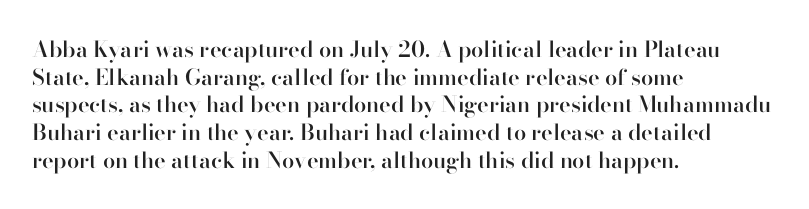
Q: Is the text bold? A: Semi-bold.
Q: Is the text italic (slanted)? A: No, it is upright.
Q: Is the text underlined? A: No.
Q: How is the paragraph aligned? A: Left-aligned.
Q: Is the spacing between letters normal or unusually wide? A: Normal.
Q: Is the spacing between lines tight, normal or loose? A: Normal.
